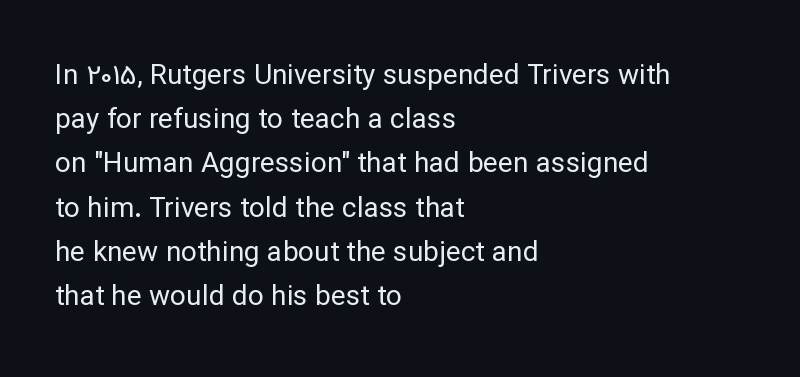
The image shows 28 px regular-weight sans-serif type, upright; set left-aligned, normal line spacing (1.58x), normal letter spacing, not underlined; low stroke contrast and a medium x-height.
